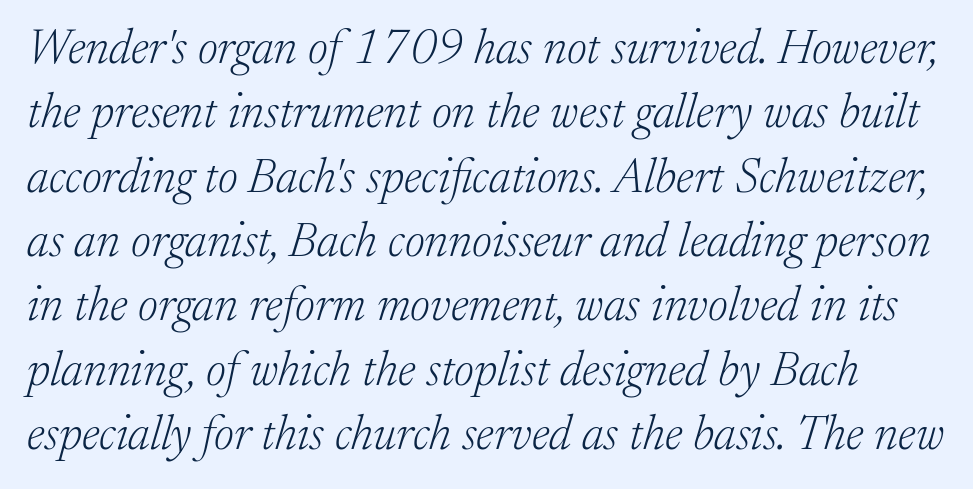
What's the leading like? Ordinary, nothing unusual. The glyphs in this specimen are seriffed. Tracking value appears to be zero — textbook default spacing. These lines were composed using italics. Nobody drew a line under any word here. A quiet, ordinary-to-light weight characterises the typeface.
